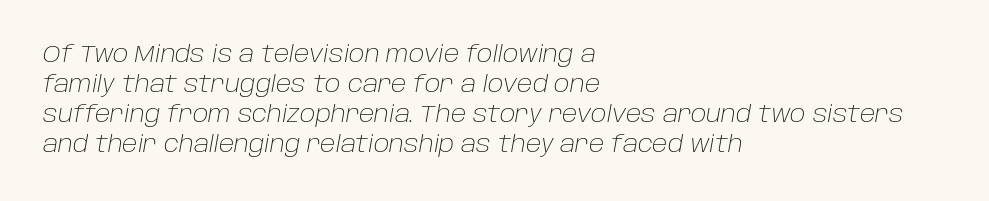
The image shows 23 px text type, italic (leaning right); set left-aligned, normal line spacing (1.3x), normal letter spacing, not underlined.
